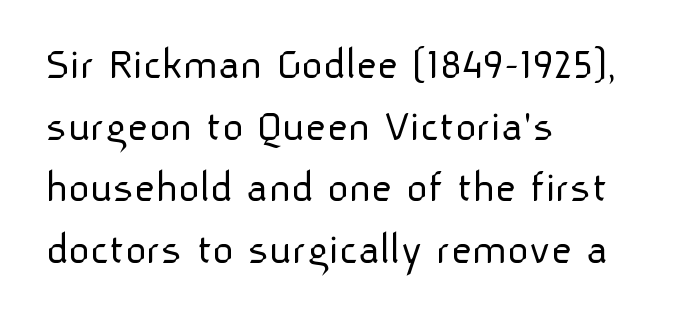
Check under the words: just untouched page. What's the leading like? Ordinary, nothing unusual. Weight class: somewhere from thin through regular. Line starts are locked; line ends wander. The lettering holds an erect, upright posture throughout. The gaps between neighbouring characters are ordinary and unremarkable.
